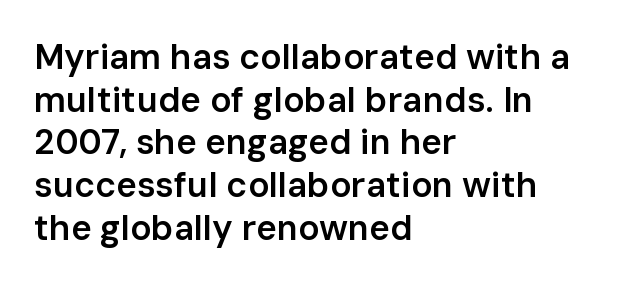
{"serif": "no", "italic": "no", "bold": "semi", "weight": "semibold", "width": "normal", "stroke_contrast": "low", "x_height": "medium", "monospaced": "no", "underline": "no", "align": "left", "line_spacing_ratio": 1.22, "letter_spacing": "normal", "letter_spacing_em": 0.0, "glyph_px": 35}
